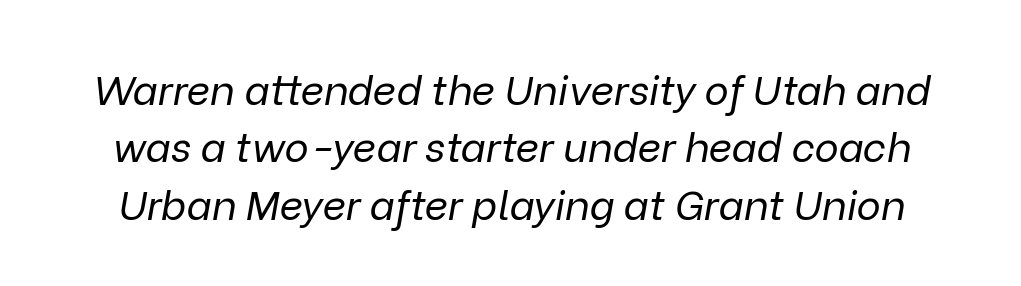
{"italic": "yes", "lean": "right", "slant_degrees": 9, "bold": "no", "weight": "regular", "width": "normal", "stroke_contrast": "low", "x_height": "medium", "monospaced": "no", "underline": "no", "line_spacing": "normal", "line_spacing_ratio": 1.4, "letter_spacing": "normal", "letter_spacing_em": 0.0, "glyph_px": 41}
